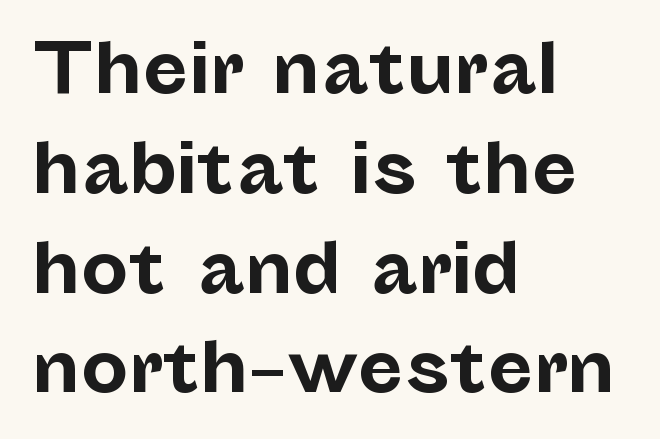
{"serif": "no", "italic": "no", "bold": "yes", "weight": "bold", "width": "normal", "stroke_contrast": "low", "x_height": "medium", "monospaced": "no", "underline": "no", "align": "left", "line_spacing": "normal", "line_spacing_ratio": 1.49, "letter_spacing": "normal", "letter_spacing_em": 0.0, "glyph_px": 67}
